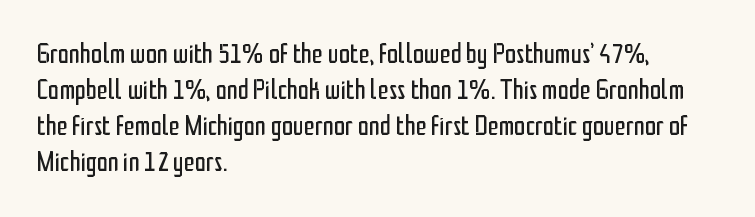
Q: Is the text bold? A: No.
Q: Is the text italic (slanted)? A: No, it is upright.
Q: Is the typeface a serif or a sans-serif typeface? A: Sans-serif.
Q: Is the text underlined? A: No.
Q: How is the paragraph aligned? A: Left-aligned.
Q: Is the spacing between letters normal or unusually wide? A: Normal.
Q: Is the spacing between lines tight, normal or loose? A: Normal.
Q: Width (condensed, normal, or wide)? A: Condensed.
Q: Stroke contrast? A: Low.
Q: x-height? A: Medium.
Q: Monospaced? A: No.
